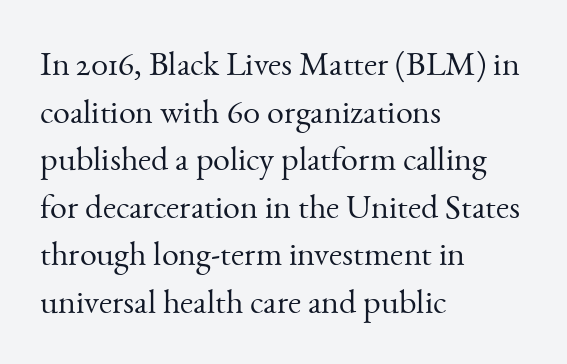
Q: Is the text bold? A: No.
Q: Is the text italic (slanted)? A: No, it is upright.
Q: Is the typeface a serif or a sans-serif typeface? A: Serif.
Q: Is the text underlined? A: No.
Q: How is the paragraph aligned? A: Left-aligned.
Q: Is the spacing between letters normal or unusually wide? A: Normal.
Q: Is the spacing between lines tight, normal or loose? A: Normal.
Q: Width (condensed, normal, or wide)? A: Normal.
Q: Stroke contrast? A: Medium.
Q: x-height? A: Small.
Q: Monospaced? A: No.
